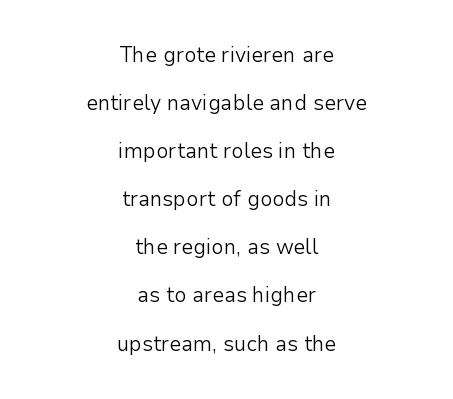
{"italic": "no", "bold": "no", "underline": "no", "align": "center", "line_spacing": "loose", "line_spacing_ratio": 2.29, "letter_spacing": "normal", "letter_spacing_em": 0.0, "glyph_px": 21}
